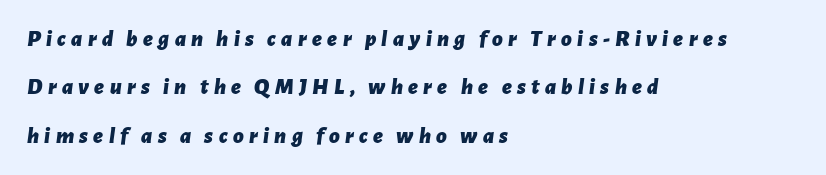
In terms of weight, the rendering is a true, heavy bold. Leftover space on each line is placed entirely after the last word. Leading: increased. Spacing between characters has been opened up far beyond the box default. The typography opts for an oblique posture over an upright one. Has an underline been added? It has not.
